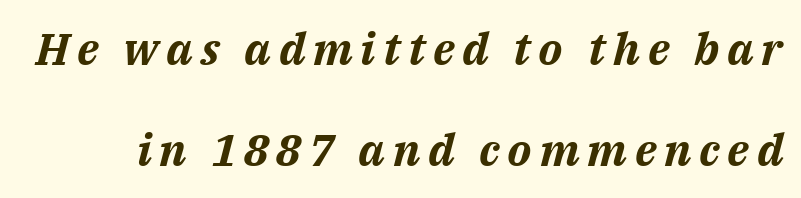
Q: Is the text bold? A: Yes.
Q: Is the text italic (slanted)? A: Yes, it leans right by about 14 degrees.
Q: Is the text underlined? A: No.
Q: Is the spacing between lines tight, normal or loose? A: Loose.
Q: Width (condensed, normal, or wide)? A: Normal.
Q: Stroke contrast? A: Medium.
Q: x-height? A: Medium.
Q: Monospaced? A: No.
